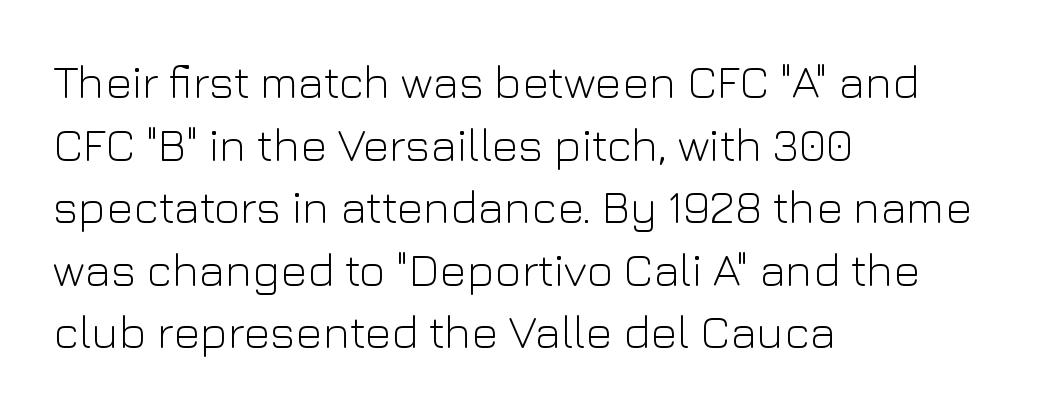
{"serif": "no", "italic": "no", "bold": "no", "weight": "light", "width": "normal", "stroke_contrast": "low", "x_height": "medium", "monospaced": "no", "underline": "no", "align": "left", "line_spacing": "normal", "line_spacing_ratio": 1.36, "letter_spacing": "normal", "letter_spacing_em": 0.0, "glyph_px": 46}
